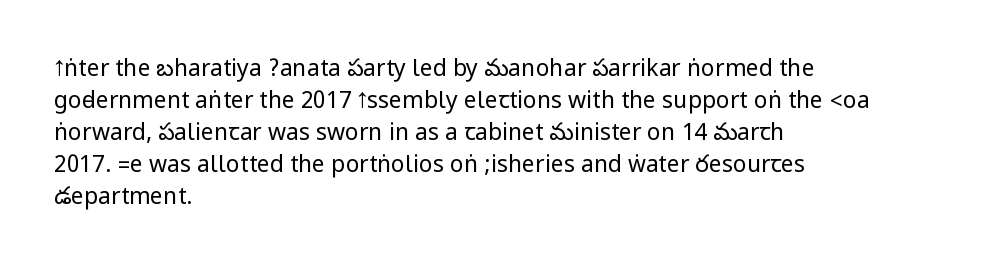
{"italic": "no", "bold": "no", "underline": "no", "align": "left", "line_spacing": "normal", "line_spacing_ratio": 1.39, "letter_spacing": "normal", "letter_spacing_em": 0.0, "glyph_px": 23}
